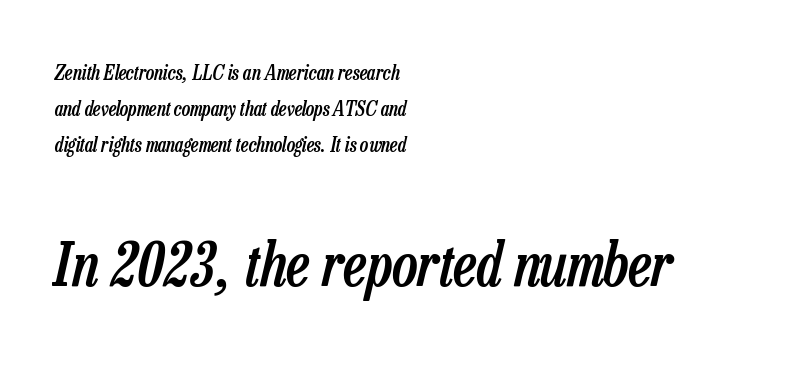
{"italic": "yes", "lean": "right", "slant_degrees": 13, "bold": "semi", "weight": "semibold", "width": "condensed", "stroke_contrast": "low", "x_height": "medium", "monospaced": "no", "underline": "no", "align": "left", "line_spacing_ratio": 1.8, "letter_spacing": "normal", "letter_spacing_em": 0.0, "larger_block": "second", "size_ratio": 3.0, "glyph_px": 60}
